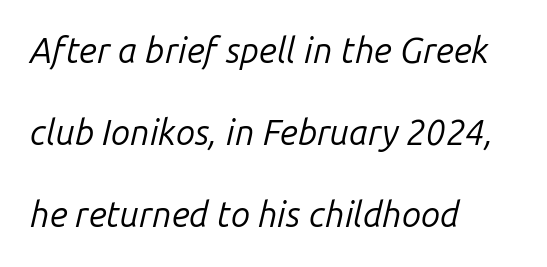
{"italic": "yes", "lean": "right", "slant_degrees": 14, "bold": "no", "weight": "regular", "width": "normal", "stroke_contrast": "low", "x_height": "medium", "monospaced": "no", "underline": "no", "align": "left", "line_spacing": "loose", "line_spacing_ratio": 2.34, "letter_spacing": "normal", "letter_spacing_em": 0.0, "glyph_px": 35}
